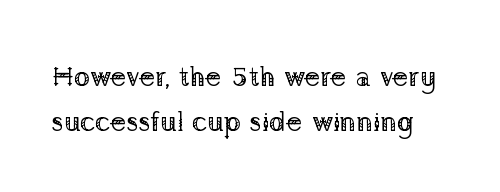
Upright lettering throughout. The characters are drawn with everyday or finer stroke widths. Each letter's strokes conclude with small projecting serifs. You could not count columns in this text — the font is proportionally spaced.
